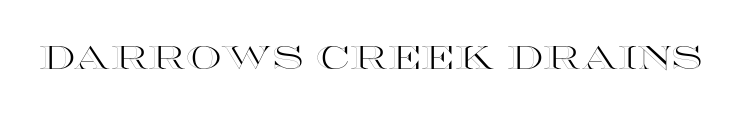
The image shows 32 px wide type, upright; set normal letter spacing, not underlined; a large x-height.
